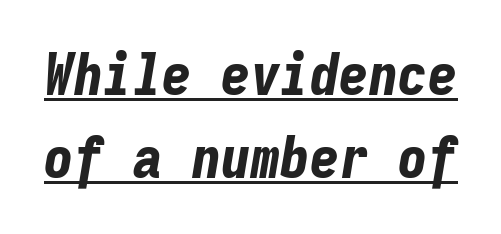
The image shows 59 px bold, condensed type, italic (leaning right), monospaced; set normal line spacing (1.41x), normal letter spacing, underlined; low stroke contrast and a medium x-height.
